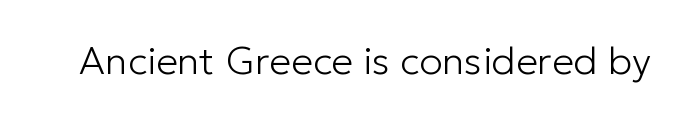
Q: Is the text bold? A: No.
Q: Is the text italic (slanted)? A: No, it is upright.
Q: Is the typeface a serif or a sans-serif typeface? A: Sans-serif.
Q: Is the text underlined? A: No.
Q: Is the spacing between letters normal or unusually wide? A: Normal.
Q: Width (condensed, normal, or wide)? A: Normal.
Q: Stroke contrast? A: Low.
Q: x-height? A: Medium.
Q: Monospaced? A: No.
